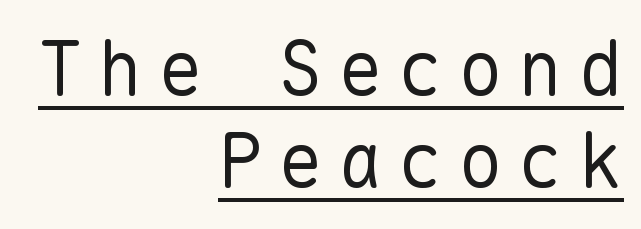
Q: Is the text bold? A: No.
Q: Is the text italic (slanted)? A: No, it is upright.
Q: Is the typeface a serif or a sans-serif typeface? A: Sans-serif.
Q: Is the text underlined? A: Yes.
Q: How is the paragraph aligned? A: Right-aligned.
Q: Is the spacing between letters normal or unusually wide? A: Unusually wide.
Q: Width (condensed, normal, or wide)? A: Normal.
Q: Stroke contrast? A: Low.
Q: x-height? A: Medium.
Q: Monospaced? A: Yes.
